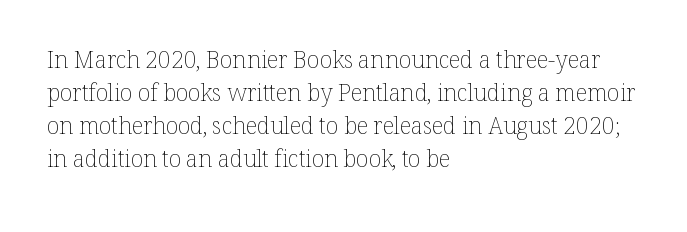
Q: Is the text bold? A: No.
Q: Is the text italic (slanted)? A: No, it is upright.
Q: Is the text underlined? A: No.
Q: How is the paragraph aligned? A: Left-aligned.
Q: Is the spacing between letters normal or unusually wide? A: Normal.
Q: Is the spacing between lines tight, normal or loose? A: Normal.
